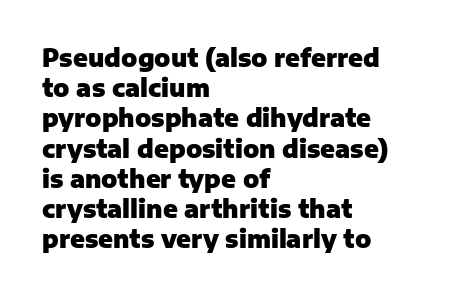
Q: Is the text bold? A: Yes.
Q: Is the text italic (slanted)? A: No, it is upright.
Q: Is the text underlined? A: No.
Q: How is the paragraph aligned? A: Left-aligned.
Q: Is the spacing between letters normal or unusually wide? A: Normal.
Q: Is the spacing between lines tight, normal or loose? A: Normal.
